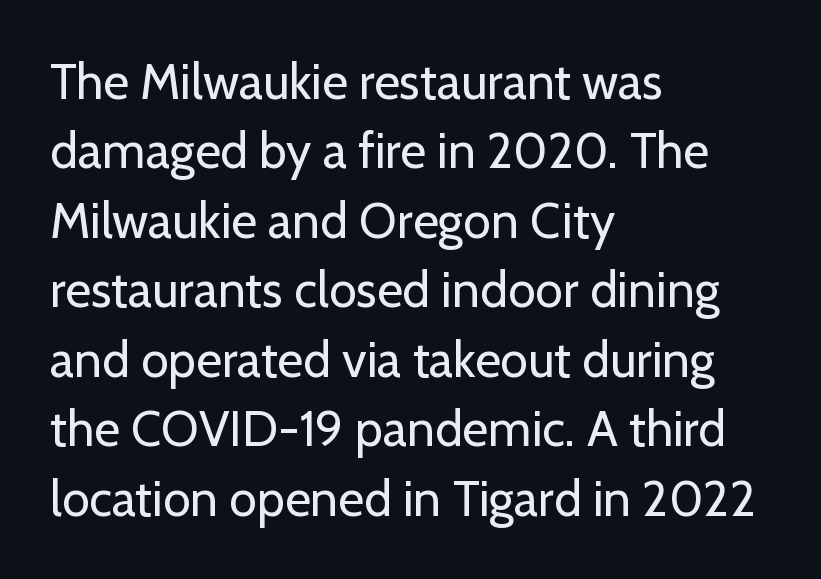
The image shows 50 px regular-weight sans-serif type, upright; set left-aligned, normal line spacing (1.39x), normal letter spacing, not underlined; low stroke contrast and a medium x-height.
